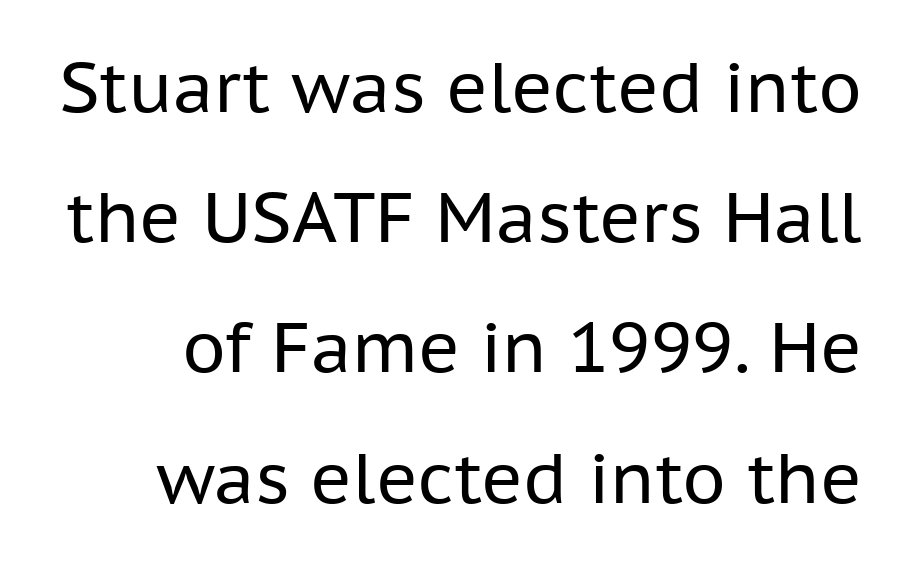
Any mark beneath the type? The region is blank. In terms of letterform style, serifs are entirely absent. Note the varied advance widths — an 'i' is clearly narrower than an 'm'. Weight class: somewhere from thin through regular. In terms of posture, this sample is upright. Glyph-to-glyph distance matches everyday printed text.
